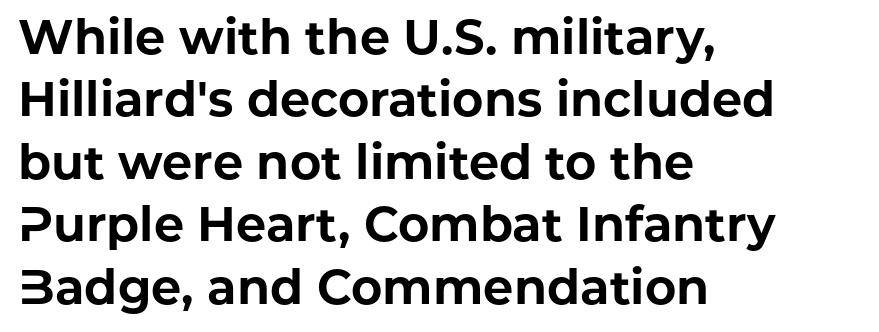
The passage shown is emphatically bold. The letters sit at their default tracking, neither squeezed nor spread. Font category for this specimen: sans-serif. Do the characters align in a grid? No, the font is proportional.
